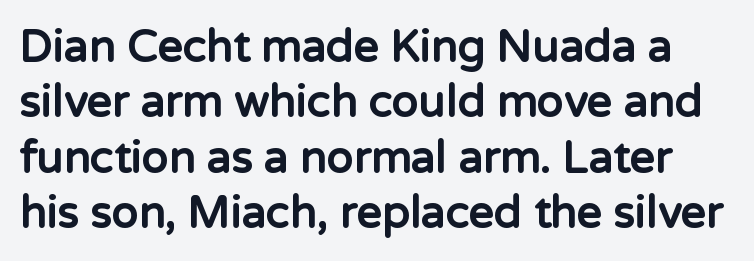
Vertical strokes here are truly vertical. Spacing verdict: proportional, widths tailored to each character. The lines sit at an ordinary, default distance from one another. Stroke terminals: plain, sans-serif. In terms of weight, the rendering is a true, heavy bold.
